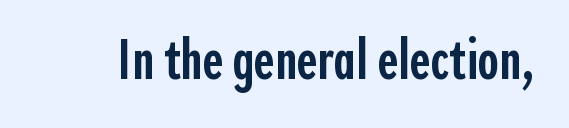
The image shows 57 px semibold, condensed sans-serif type, upright; set normal letter spacing, not underlined; a medium x-height.
